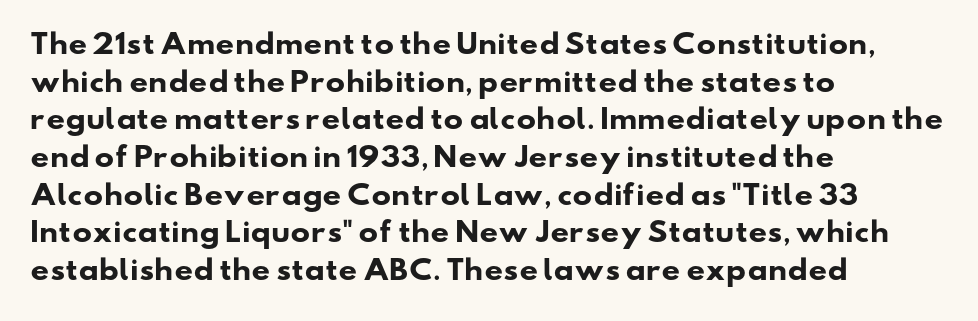
{"bold": "yes", "underline": "no", "align": "left", "line_spacing": "normal", "line_spacing_ratio": 1.45, "letter_spacing": "normal", "letter_spacing_em": 0.0, "glyph_px": 26}
